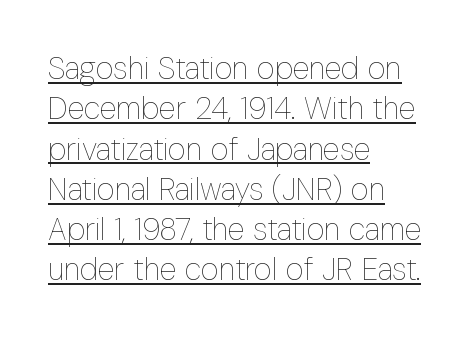
Q: Is the text bold? A: No.
Q: Is the text italic (slanted)? A: No, it is upright.
Q: Is the text underlined? A: Yes.
Q: How is the paragraph aligned? A: Left-aligned.
Q: Is the spacing between letters normal or unusually wide? A: Normal.
Q: Is the spacing between lines tight, normal or loose? A: Normal.
Q: Width (condensed, normal, or wide)? A: Condensed.
Q: Stroke contrast? A: Low.
Q: x-height? A: Medium.
Q: Monospaced? A: No.
